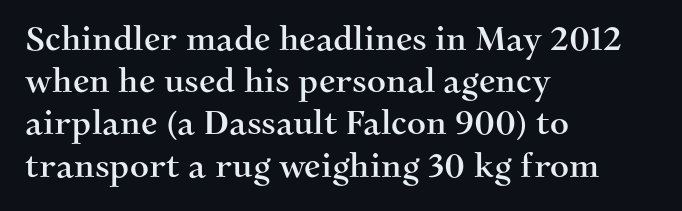
The letters carry serifs — small finishing strokes at the ends of their stems. A typesetter would call this proportional, since set widths differ per character. The passage shown is not underscored anywhere. Tracking here is standard; glyphs follow each other at the usual distance. Line beginnings align vertically; line endings do not. Rendered with straight, roman letterforms.
